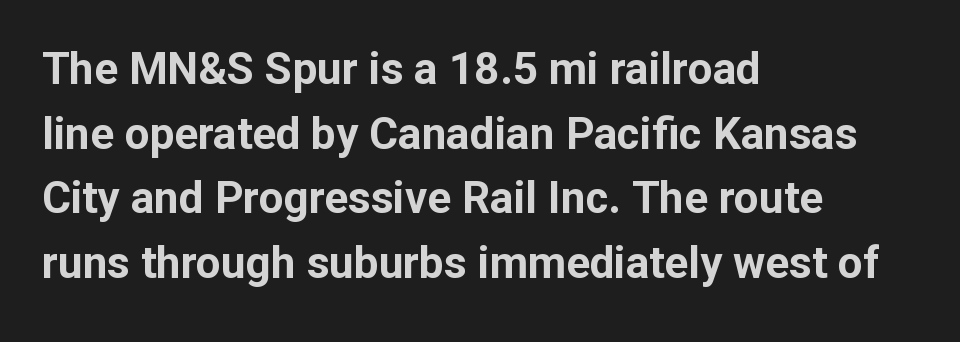
Q: Is the text bold? A: Yes.
Q: Is the text italic (slanted)? A: No, it is upright.
Q: Is the typeface a serif or a sans-serif typeface? A: Sans-serif.
Q: Is the text underlined? A: No.
Q: How is the paragraph aligned? A: Left-aligned.
Q: Is the spacing between letters normal or unusually wide? A: Normal.
Q: Is the spacing between lines tight, normal or loose? A: Normal.
Q: Width (condensed, normal, or wide)? A: Normal.
Q: Stroke contrast? A: Low.
Q: x-height? A: Medium.
Q: Monospaced? A: No.
